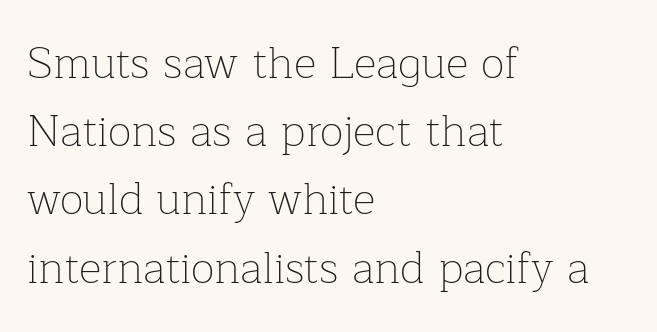
The image shows 44 px thin serif type, upright; set left-aligned, normal line spacing (1.55x), normal letter spacing, not underlined; low stroke contrast and a medium x-height.
